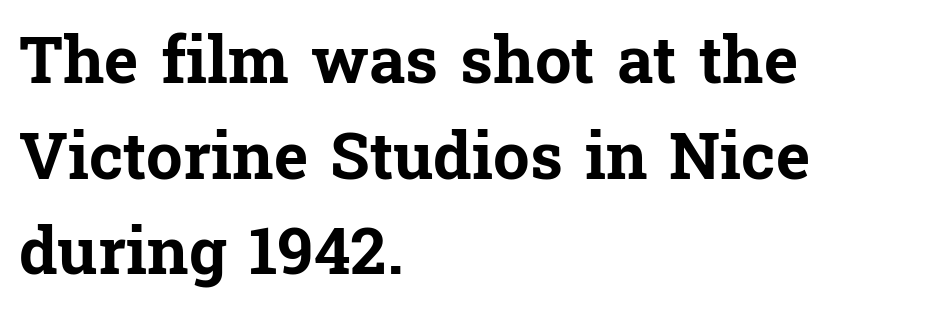
Does the type have serifs? Yes, each stem ends in a small foot. The lines are quadded left. A typesetter would call this zero additional tracking. Spacing verdict: proportional, widths tailored to each character.
